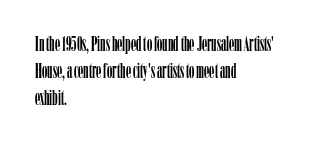
The image shows 21 px text type, upright; set left-aligned, normal line spacing (1.29x), normal letter spacing, not underlined.
